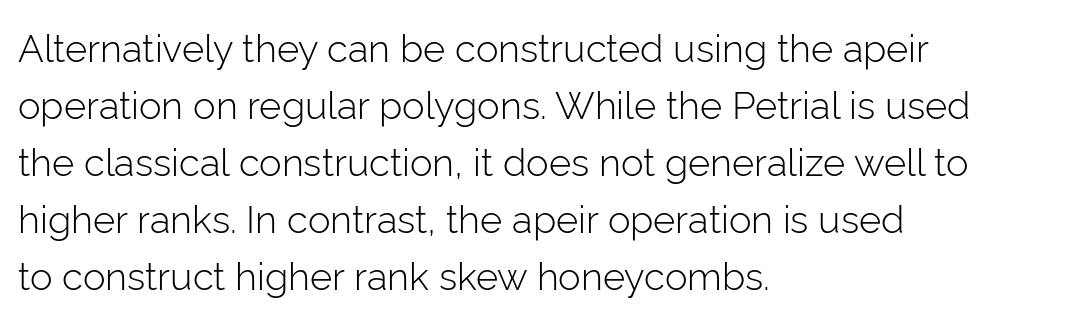
{"serif": "no", "italic": "no", "bold": "no", "weight": "light", "width": "normal", "stroke_contrast": "low", "x_height": "medium", "monospaced": "no", "underline": "no", "align": "left", "line_spacing": "normal", "line_spacing_ratio": 1.5, "letter_spacing": "normal", "letter_spacing_em": 0.0, "glyph_px": 38}
